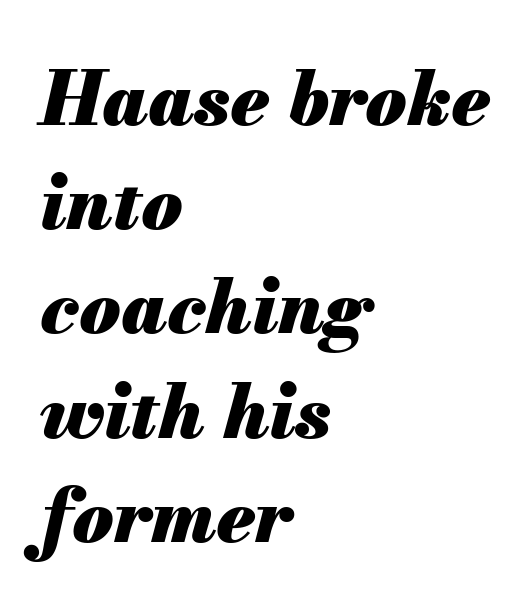
Q: Is the text bold? A: Yes.
Q: Is the text italic (slanted)? A: Yes, it leans right by about 13 degrees.
Q: Is the text underlined? A: No.
Q: How is the paragraph aligned? A: Left-aligned.
Q: Is the spacing between letters normal or unusually wide? A: Normal.
Q: Is the spacing between lines tight, normal or loose? A: Normal.
Q: Width (condensed, normal, or wide)? A: Normal.
Q: Stroke contrast? A: Medium.
Q: x-height? A: Small.
Q: Monospaced? A: No.
